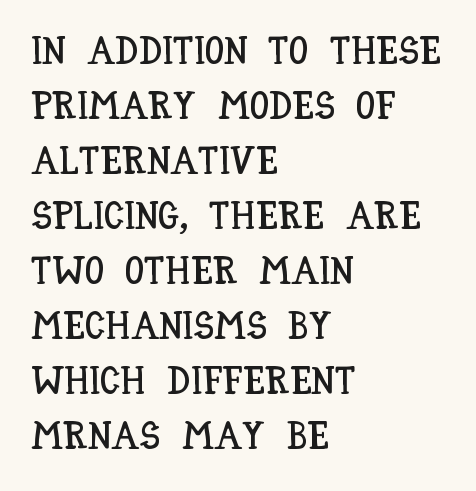
The image shows 39 px condensed type, upright; set left-aligned, normal line spacing (1.41x), normal letter spacing, not underlined; low stroke contrast and a large x-height.
